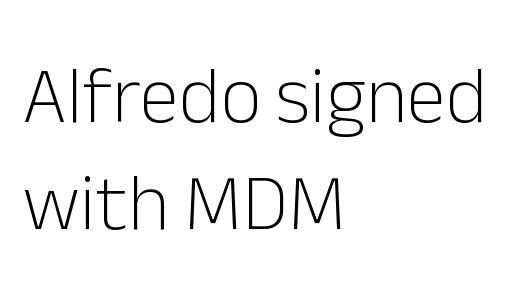
{"serif": "no", "italic": "no", "bold": "no", "weight": "light", "width": "normal", "stroke_contrast": "low", "x_height": "medium", "monospaced": "no", "underline": "no", "align": "left", "line_spacing": "normal", "line_spacing_ratio": 1.34, "letter_spacing": "normal", "letter_spacing_em": 0.0, "glyph_px": 80}
